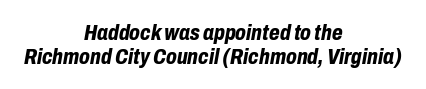
{"italic": "yes", "lean": "right", "slant_degrees": 10, "bold": "yes", "underline": "no", "align": "center", "line_spacing": "tight", "line_spacing_ratio": 1.08, "letter_spacing": "normal", "letter_spacing_em": 0.0, "glyph_px": 22}
